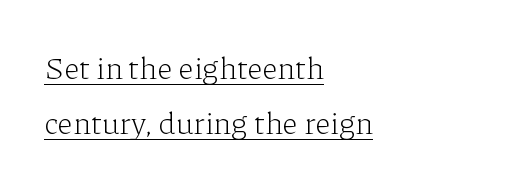
{"serif": "yes", "italic": "no", "bold": "no", "weight": "light", "width": "normal", "stroke_contrast": "low", "x_height": "medium", "monospaced": "no", "underline": "yes", "align": "left", "line_spacing_ratio": 1.76, "letter_spacing": "normal", "letter_spacing_em": 0.0, "glyph_px": 31}
